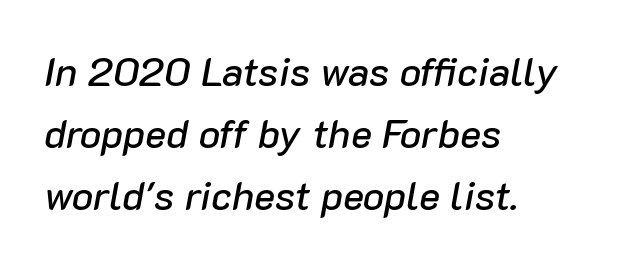
Yep, that's italic — everything's leaning. The foot of each line stays bare and open. Note the varied advance widths — an 'i' is clearly narrower than an 'm'. The text block is weighted toward the left margin, trailing off unevenly rightward. Vertical spacing — default. No extra tracking has been applied to these lines.
